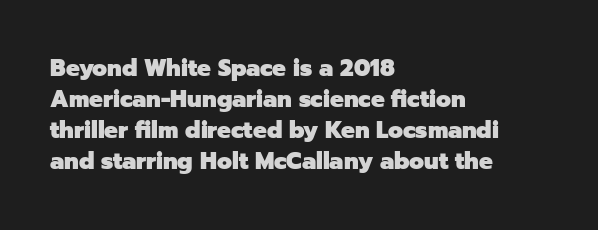
Caption: bold face, heavy strokes. Compared with typical body copy, the letter spacing here is the same. Line starts are locked; line ends wander. The axis of the letterforms is exactly vertical.
